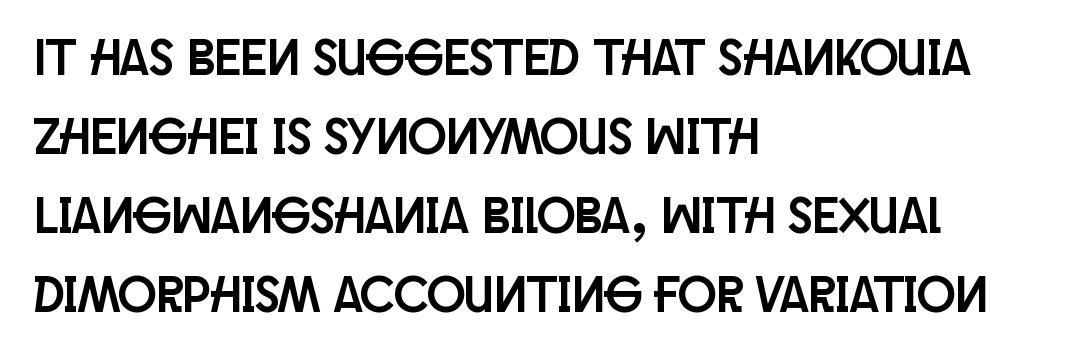
{"serif": "no", "italic": "no", "width": "condensed", "stroke_contrast": "low", "x_height": "large", "monospaced": "no", "underline": "no", "align": "left", "line_spacing": "normal", "line_spacing_ratio": 1.55, "letter_spacing": "normal", "letter_spacing_em": 0.0, "glyph_px": 51}
